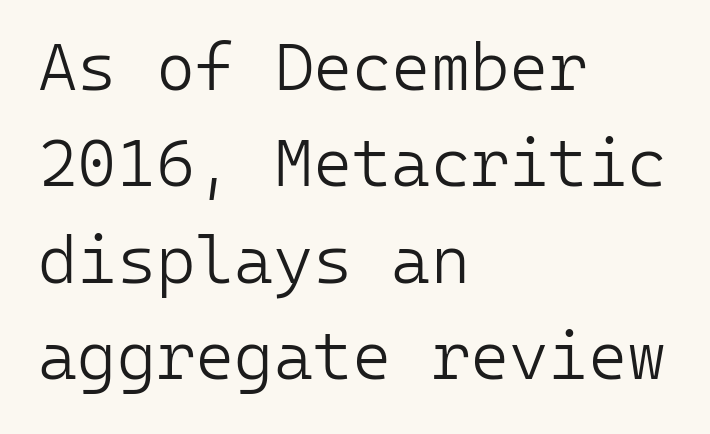
The image shows 67 px light sans-serif type, upright, monospaced; set left-aligned, normal line spacing (1.44x), normal letter spacing, not underlined; low stroke contrast and a medium x-height.
